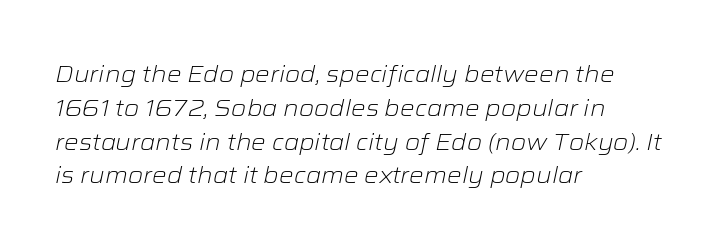
Q: Is the text bold? A: No.
Q: Is the text italic (slanted)? A: Yes, it leans right by about 12 degrees.
Q: Is the text underlined? A: No.
Q: How is the paragraph aligned? A: Left-aligned.
Q: Is the spacing between letters normal or unusually wide? A: Normal.
Q: Is the spacing between lines tight, normal or loose? A: Normal.
